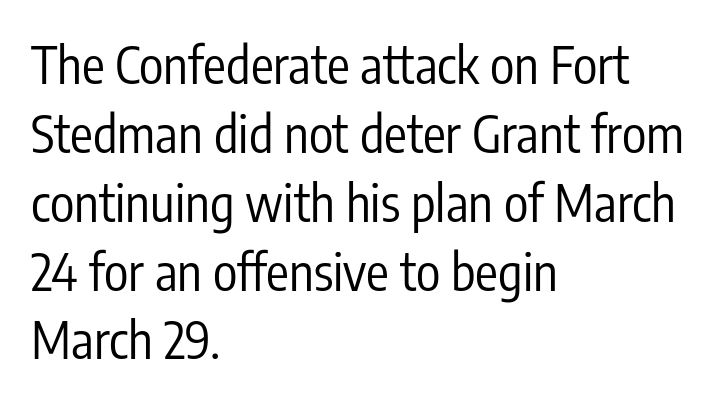
The image shows 51 px regular-weight, condensed sans-serif type, upright; set left-aligned, normal line spacing (1.35x), normal letter spacing, not underlined; low stroke contrast and a medium x-height.
